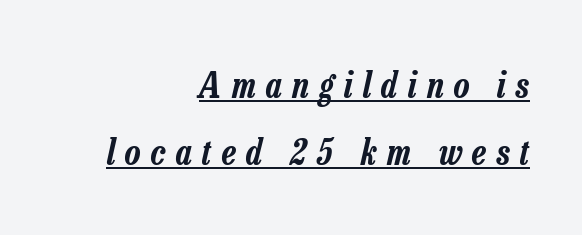
{"italic": "yes", "lean": "right", "slant_degrees": 13, "width": "condensed", "stroke_contrast": "low", "x_height": "medium", "monospaced": "no", "underline": "yes", "align": "right", "line_spacing_ratio": 1.87, "letter_spacing": "wide", "letter_spacing_em": 0.29, "glyph_px": 36}
